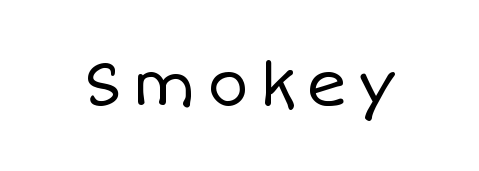
Is this a fixed-width face? No — the glyphs have proportional, varying widths. Has an underline been added? It has not. Heaviness? Minimal to ordinary, like unemphasized prose. Italic: no, the glyphs are upright roman.
